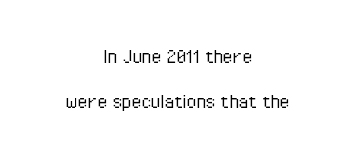
{"italic": "no", "bold": "no", "underline": "no", "align": "center", "line_spacing": "loose", "line_spacing_ratio": 2.03, "letter_spacing": "normal", "letter_spacing_em": 0.0, "glyph_px": 22}
